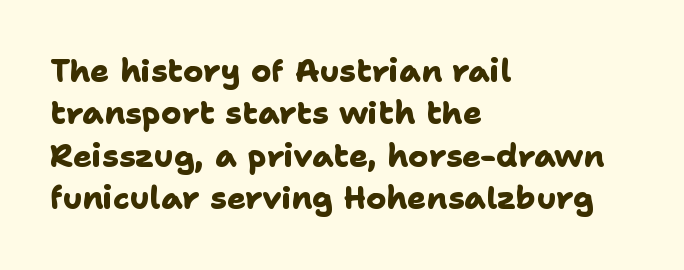
Quick note: underline off. Between one letter and the next there's only the usual sliver of space. Casual observation: everything's shoved over to the left. What weight is shown? A full bold with thick strokes. The rows are spaced the way most documents space them.
